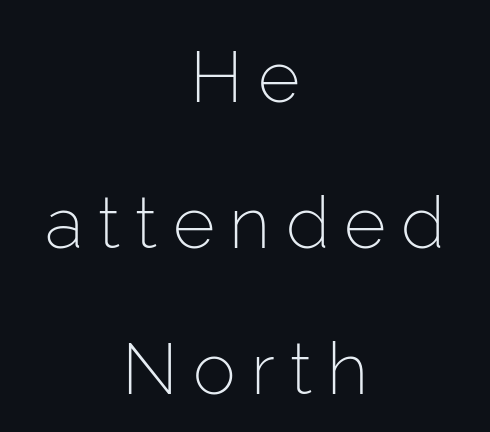
Q: Is the text bold? A: No.
Q: Is the text italic (slanted)? A: No, it is upright.
Q: Is the typeface a serif or a sans-serif typeface? A: Sans-serif.
Q: Is the text underlined? A: No.
Q: How is the paragraph aligned? A: Centered.
Q: Is the spacing between letters normal or unusually wide? A: Unusually wide.
Q: Is the spacing between lines tight, normal or loose? A: Loose.
Q: Width (condensed, normal, or wide)? A: Normal.
Q: Stroke contrast? A: Low.
Q: x-height? A: Medium.
Q: Monospaced? A: No.
